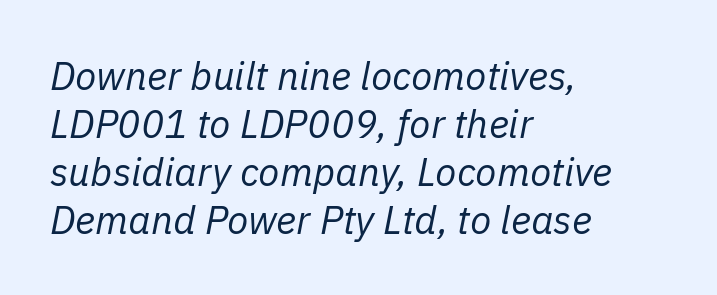
Weight: in the light-to-regular range. The words here are not underlined. Does the lettering tilt? It does — this is italic. Is the block centered? No — it sits flush against the left margin. Glyph-to-glyph distance matches everyday printed text. Do the characters align in a grid? No, the font is proportional.
